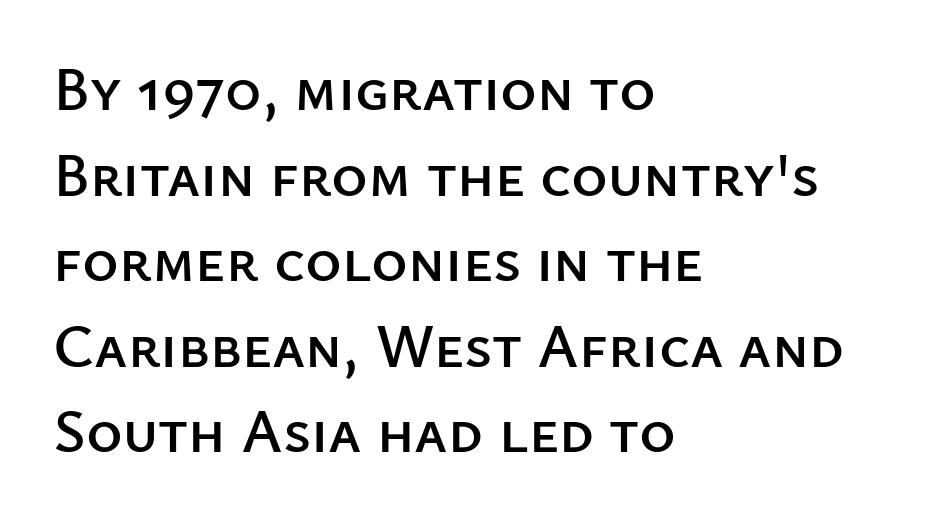
Spacing verdict: proportional, widths tailored to each character. The rendering anchors every line to the left-hand side. Stroke terminals: plain, sans-serif. Regular leading. The passage shown is not underscored anywhere.
